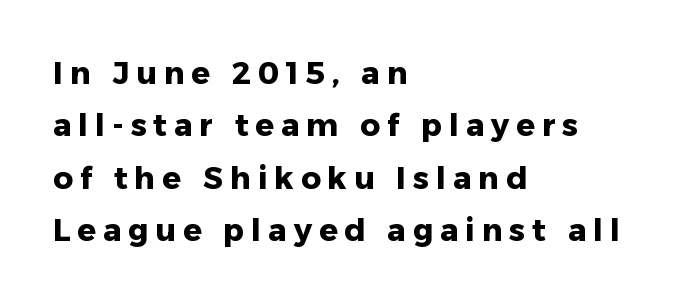
Each row of text sits above clean, open space. Spacing verdict: proportional, widths tailored to each character. The letters stand upright; this is a roman face. One-word summary of the alignment: left.
